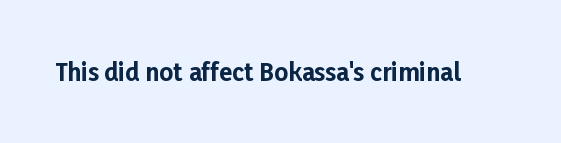
What stands out about the letter spacing? Nothing — it is the standard amount. Upright lettering throughout. Bold? Absolutely — the strokes are thick and heavy. The glyphs are unaccompanied by any horizontal stroke below them.
